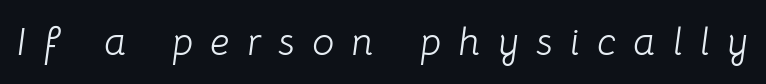
{"italic": "yes", "lean": "right", "slant_degrees": 8, "bold": "no", "weight": "light", "width": "normal", "stroke_contrast": "low", "x_height": "medium", "monospaced": "no", "underline": "no", "letter_spacing": "wide", "letter_spacing_em": 0.45, "glyph_px": 39}
